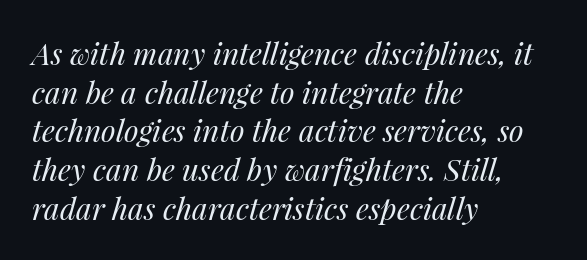
In terms of leading, this rendering sits right in the middle. The string is rendered with underlining switched off. Left-aligned paragraph, ragged on the right. Rendered with sloped, italic letterforms. Think of a printed novel: that variable character pitch is what you see here.
